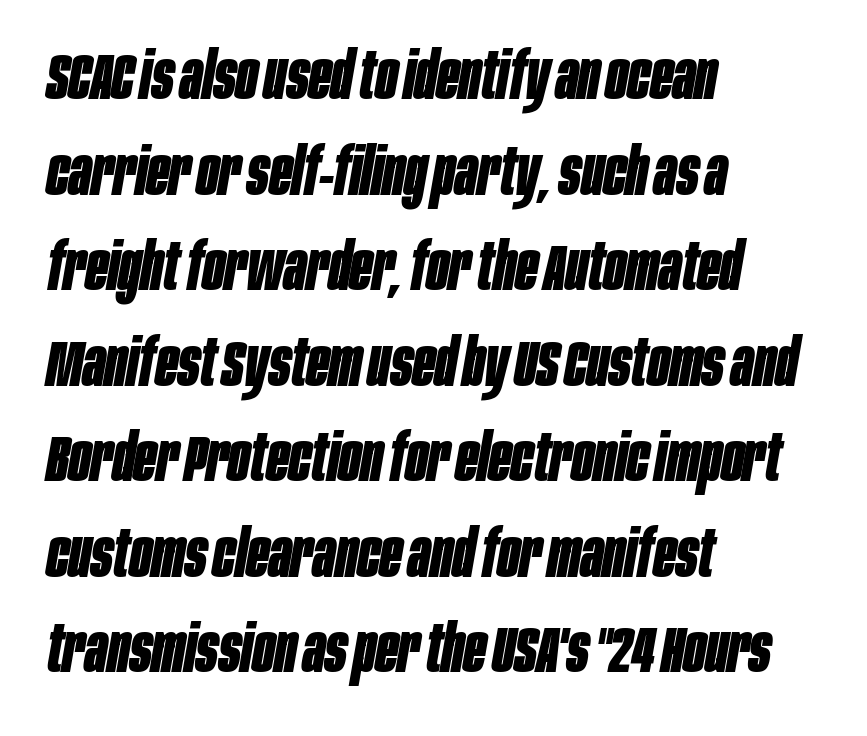
Typeset ragged right — the left edge is the straight one. The face used here has a pronounced slope to its letters. Character widths vary here, with narrow letters taking less room than wide ones. Plenty of ink on the page — the face is bold. Characters follow at the spacing the type designer built in. What's the leading like? Ordinary, nothing unusual.
